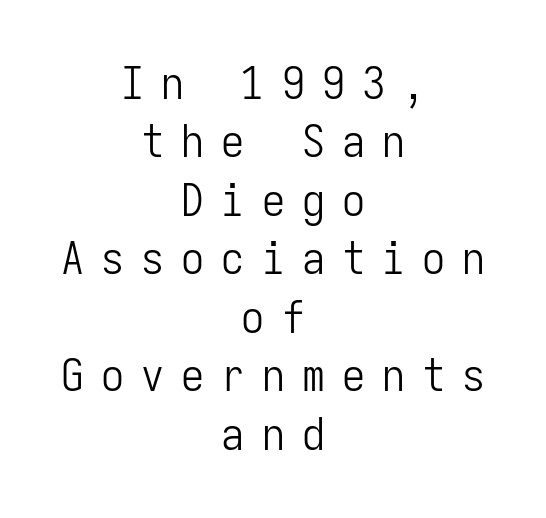
The image shows 46 px light, condensed sans-serif type, upright, monospaced; set centered, normal line spacing (1.27x), unusually wide letter spacing (+0.37 em), not underlined; low stroke contrast and a medium x-height.
